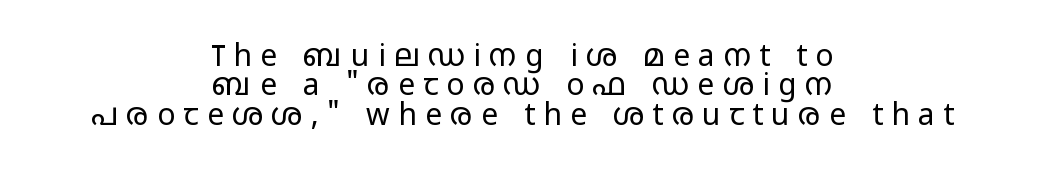
{"serif": "no", "italic": "no", "bold": "no", "weight": "regular", "width": "wide", "stroke_contrast": "low", "x_height": "medium", "monospaced": "no", "underline": "no", "align": "center", "line_spacing": "tight", "line_spacing_ratio": 0.98, "letter_spacing": "wide", "letter_spacing_em": 0.28, "glyph_px": 30}
